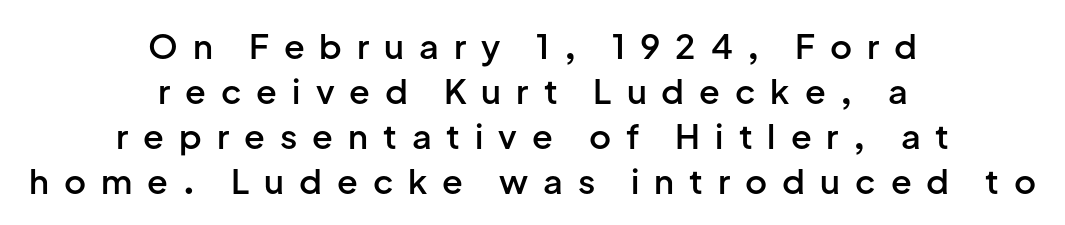
The image shows 34 px semibold sans-serif type, upright; set centered, normal line spacing (1.32x), unusually wide letter spacing (+0.44 em), not underlined; low stroke contrast and a medium x-height.
